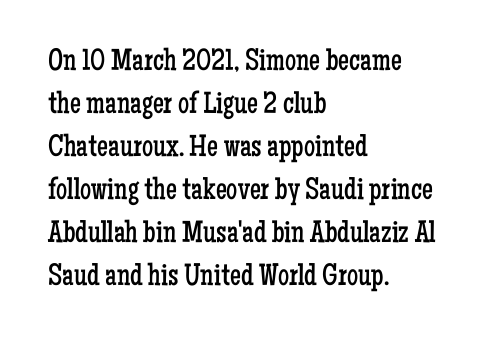
Q: Is the text bold? A: No.
Q: Is the text italic (slanted)? A: No, it is upright.
Q: Is the typeface a serif or a sans-serif typeface? A: Serif.
Q: Is the text underlined? A: No.
Q: How is the paragraph aligned? A: Left-aligned.
Q: Is the spacing between letters normal or unusually wide? A: Normal.
Q: Is the spacing between lines tight, normal or loose? A: Normal.
Q: Width (condensed, normal, or wide)? A: Condensed.
Q: Stroke contrast? A: Low.
Q: x-height? A: Medium.
Q: Monospaced? A: No.
